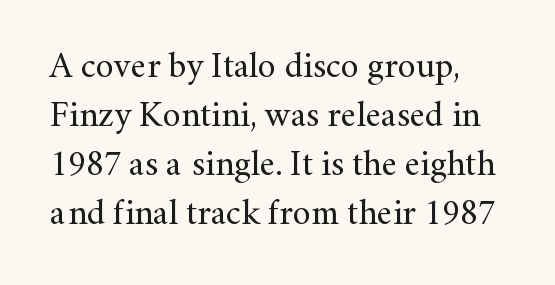
Q: Is the text bold? A: No.
Q: Is the text italic (slanted)? A: No, it is upright.
Q: Is the typeface a serif or a sans-serif typeface? A: Serif.
Q: Is the text underlined? A: No.
Q: Is the spacing between letters normal or unusually wide? A: Normal.
Q: Is the spacing between lines tight, normal or loose? A: Normal.
Q: Width (condensed, normal, or wide)? A: Normal.
Q: Stroke contrast? A: Medium.
Q: x-height? A: Small.
Q: Monospaced? A: No.
